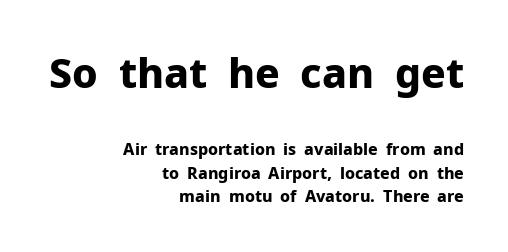
Q: Is the text bold? A: Yes.
Q: Is the text italic (slanted)? A: No, it is upright.
Q: Is the typeface a serif or a sans-serif typeface? A: Sans-serif.
Q: Is the text underlined? A: No.
Q: How is the paragraph aligned? A: Right-aligned.
Q: Is the spacing between letters normal or unusually wide? A: Normal.
Q: Is the spacing between lines tight, normal or loose? A: Normal.
Q: Which block of text is set in a larger size, the first (top) or the second (bottom)? A: The first (top) one.
Q: Width (condensed, normal, or wide)? A: Normal.
Q: Stroke contrast? A: Low.
Q: x-height? A: Medium.
Q: Monospaced? A: No.
